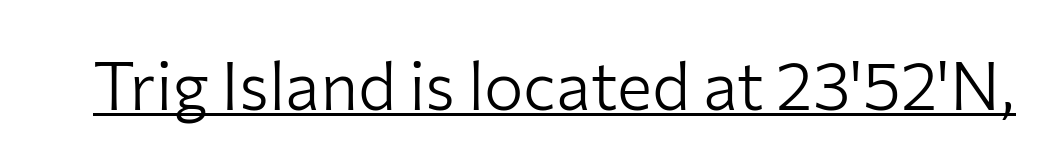
Q: Is the text bold? A: No.
Q: Is the text italic (slanted)? A: No, it is upright.
Q: Is the typeface a serif or a sans-serif typeface? A: Sans-serif.
Q: Is the text underlined? A: Yes.
Q: Is the spacing between letters normal or unusually wide? A: Normal.
Q: Width (condensed, normal, or wide)? A: Normal.
Q: Stroke contrast? A: Low.
Q: x-height? A: Medium.
Q: Monospaced? A: No.
